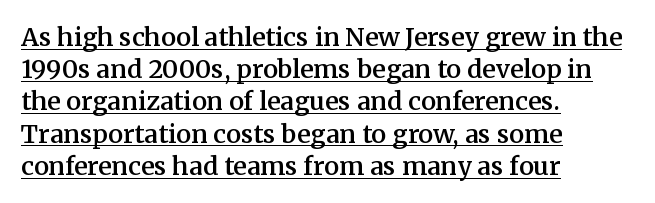
{"italic": "no", "bold": "semi", "underline": "yes", "align": "left", "line_spacing": "normal", "line_spacing_ratio": 1.29, "letter_spacing": "normal", "letter_spacing_em": 0.0, "glyph_px": 25}
